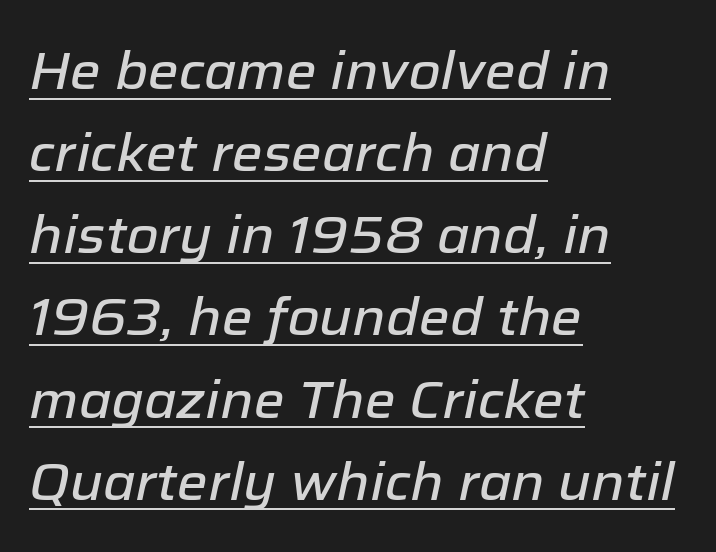
{"italic": "yes", "lean": "right", "slant_degrees": 12, "width": "normal", "stroke_contrast": "low", "x_height": "medium", "monospaced": "no", "underline": "yes", "align": "left", "line_spacing": "normal", "line_spacing_ratio": 1.58, "letter_spacing": "normal", "letter_spacing_em": 0.0, "glyph_px": 52}
